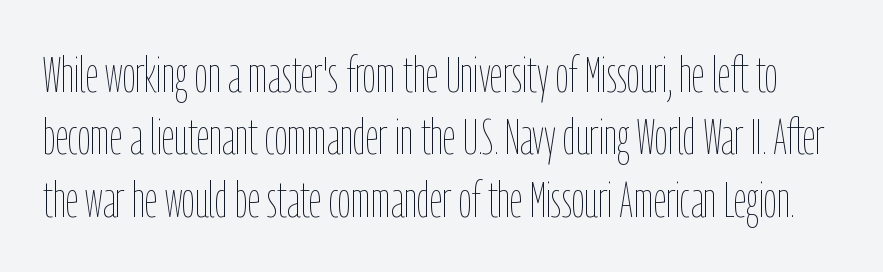
{"italic": "no", "bold": "no", "weight": "thin", "width": "condensed", "stroke_contrast": "low", "x_height": "medium", "monospaced": "no", "underline": "no", "line_spacing": "normal", "line_spacing_ratio": 1.25, "letter_spacing": "normal", "letter_spacing_em": 0.0, "glyph_px": 50}
